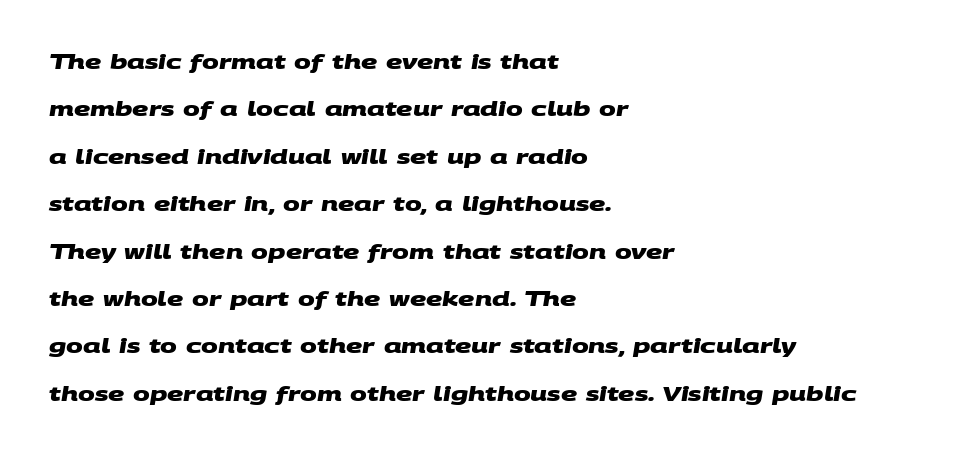
{"bold": "yes", "underline": "no", "align": "left", "line_spacing": "loose", "line_spacing_ratio": 2.37, "letter_spacing": "normal", "letter_spacing_em": 0.0, "glyph_px": 20}
